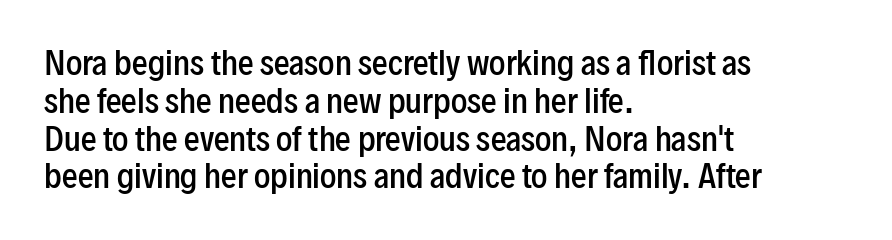
{"serif": "no", "italic": "no", "bold": "semi", "weight": "semibold", "width": "condensed", "stroke_contrast": "low", "x_height": "medium", "monospaced": "no", "underline": "no", "align": "left", "line_spacing_ratio": 1.22, "letter_spacing": "normal", "letter_spacing_em": 0.0, "glyph_px": 31}
